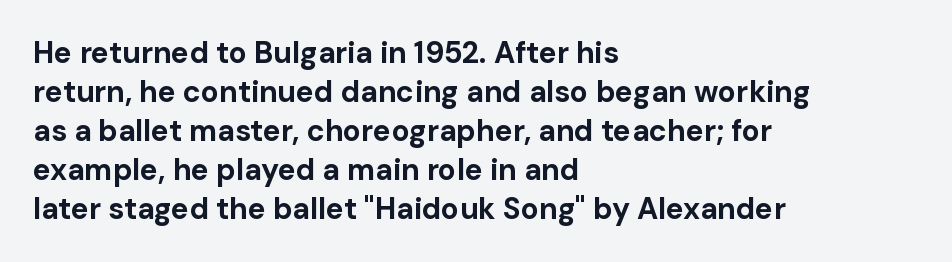
Q: Is the text bold? A: Yes.
Q: Is the text italic (slanted)? A: No, it is upright.
Q: Is the typeface a serif or a sans-serif typeface? A: Sans-serif.
Q: Is the text underlined? A: No.
Q: How is the paragraph aligned? A: Left-aligned.
Q: Is the spacing between letters normal or unusually wide? A: Normal.
Q: Is the spacing between lines tight, normal or loose? A: Normal.
Q: Width (condensed, normal, or wide)? A: Normal.
Q: Stroke contrast? A: Low.
Q: x-height? A: Medium.
Q: Monospaced? A: No.
